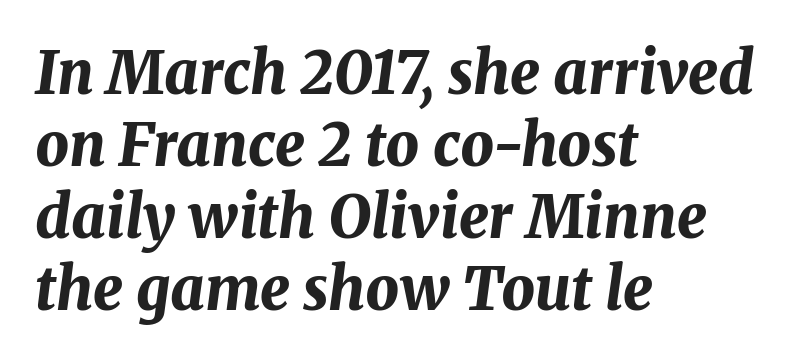
The image shows 59 px bold type, italic (leaning right); set left-aligned, line spacing 1.22x, normal letter spacing, not underlined; medium stroke contrast and a medium x-height.
